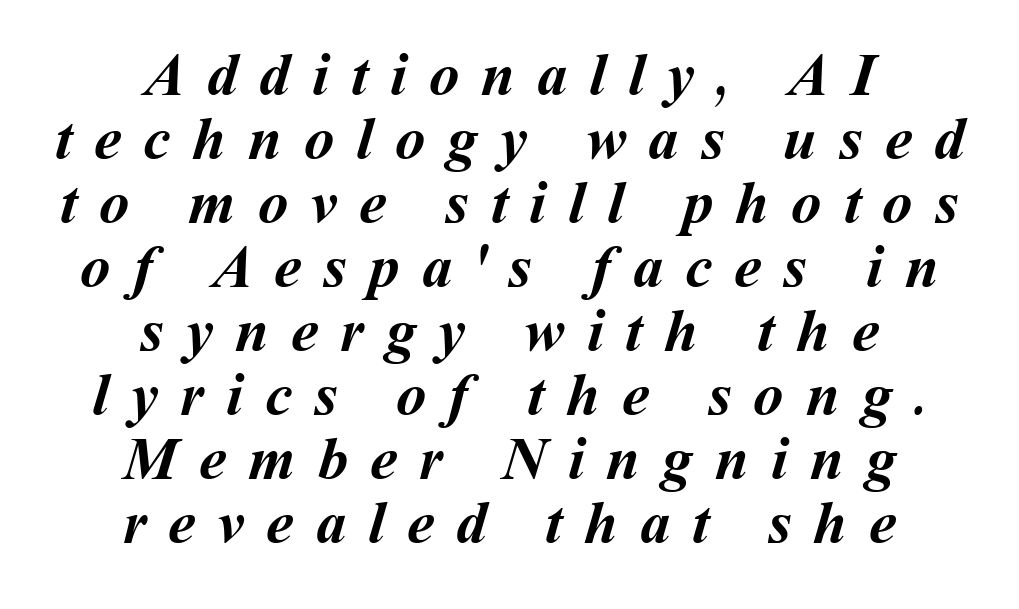
{"bold": "yes", "weight": "semibold", "width": "normal", "stroke_contrast": "medium", "x_height": "medium", "monospaced": "no", "underline": "no", "align": "center", "line_spacing": "tight", "line_spacing_ratio": 1.05, "letter_spacing": "wide", "letter_spacing_em": 0.36, "glyph_px": 61}
